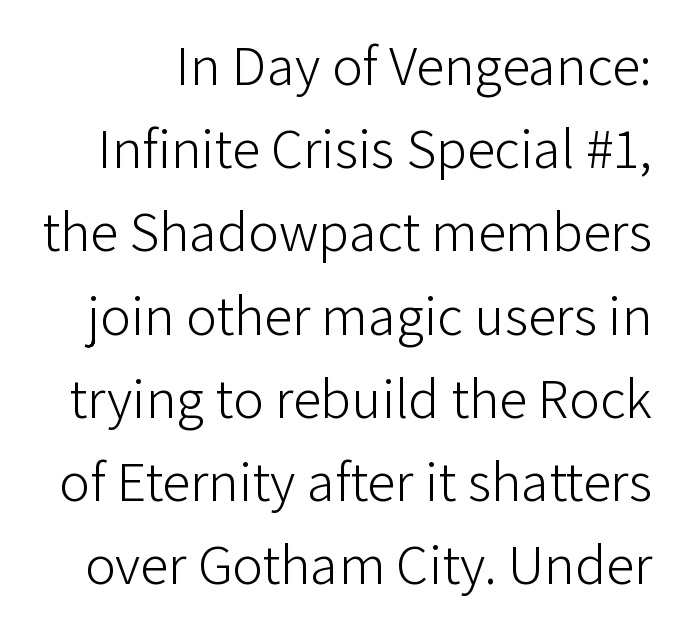
{"serif": "no", "italic": "no", "bold": "no", "weight": "light", "width": "normal", "stroke_contrast": "low", "x_height": "medium", "monospaced": "no", "underline": "no", "line_spacing": "normal", "line_spacing_ratio": 1.46, "letter_spacing": "normal", "letter_spacing_em": 0.0, "glyph_px": 57}
